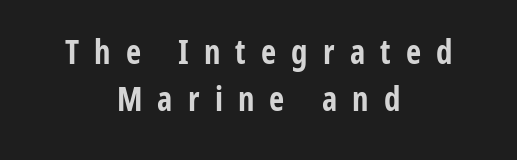
Q: Is the text bold? A: Yes.
Q: Is the text italic (slanted)? A: No, it is upright.
Q: Is the typeface a serif or a sans-serif typeface? A: Sans-serif.
Q: Is the text underlined? A: No.
Q: How is the paragraph aligned? A: Centered.
Q: Is the spacing between letters normal or unusually wide? A: Unusually wide.
Q: Is the spacing between lines tight, normal or loose? A: Normal.
Q: Width (condensed, normal, or wide)? A: Condensed.
Q: Stroke contrast? A: Low.
Q: x-height? A: Medium.
Q: Monospaced? A: No.
